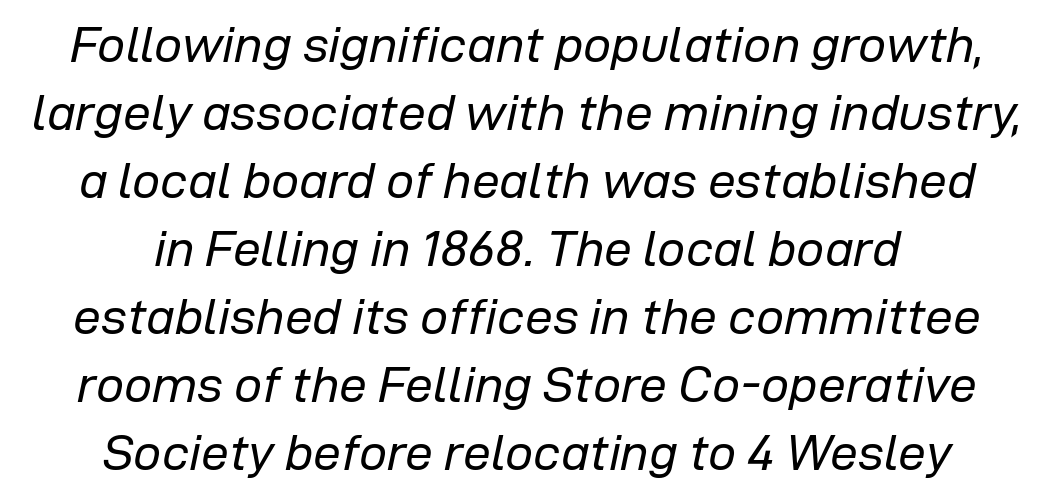
Q: Is the text bold? A: No.
Q: Is the text italic (slanted)? A: Yes, it leans right by about 12 degrees.
Q: Is the text underlined? A: No.
Q: How is the paragraph aligned? A: Centered.
Q: Is the spacing between letters normal or unusually wide? A: Normal.
Q: Is the spacing between lines tight, normal or loose? A: Normal.
Q: Width (condensed, normal, or wide)? A: Normal.
Q: Stroke contrast? A: Low.
Q: x-height? A: Medium.
Q: Monospaced? A: No.
